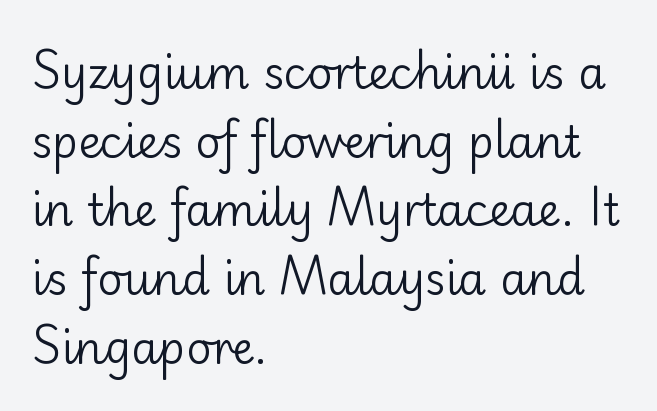
Q: Is the text bold? A: No.
Q: Is the text italic (slanted)? A: No, it is upright.
Q: Is the typeface a serif or a sans-serif typeface? A: Sans-serif.
Q: Is the text underlined? A: No.
Q: How is the paragraph aligned? A: Left-aligned.
Q: Is the spacing between letters normal or unusually wide? A: Normal.
Q: Is the spacing between lines tight, normal or loose? A: Normal.
Q: Width (condensed, normal, or wide)? A: Normal.
Q: Stroke contrast? A: Low.
Q: x-height? A: Small.
Q: Monospaced? A: No.
